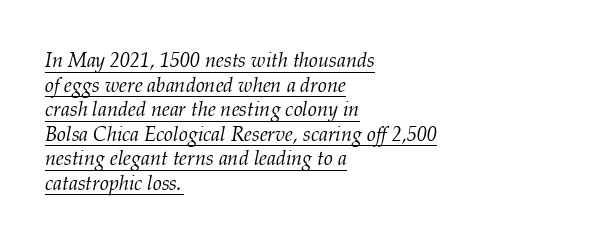
The image shows 20 px text type, italic (leaning right); set left-aligned, line spacing 1.23x, normal letter spacing, underlined.
